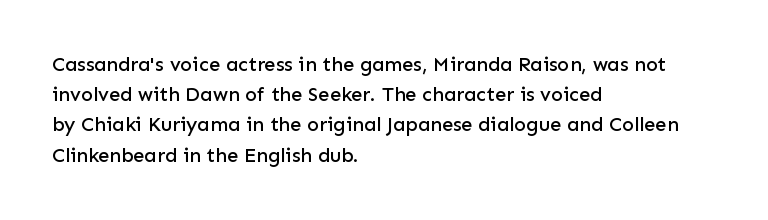
{"italic": "no", "underline": "no", "align": "left", "line_spacing": "normal", "line_spacing_ratio": 1.51, "letter_spacing": "normal", "letter_spacing_em": 0.0, "glyph_px": 20}
